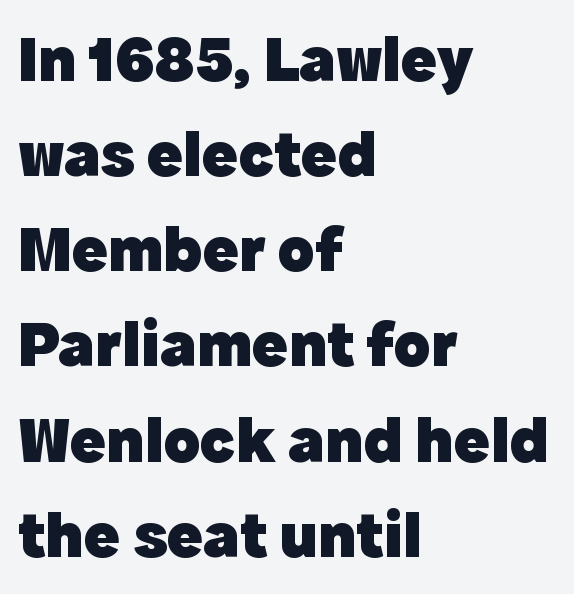
The image shows 67 px heavy sans-serif type, upright; set left-aligned, normal line spacing (1.42x), normal letter spacing, not underlined; a medium x-height.
